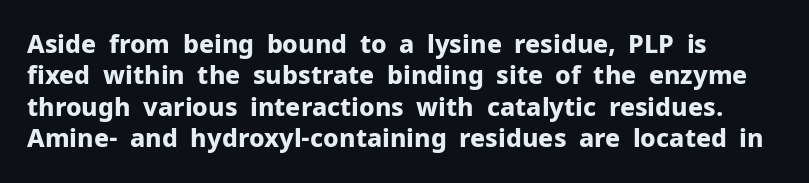
Q: Is the text bold? A: Yes.
Q: Is the text italic (slanted)? A: No, it is upright.
Q: Is the text underlined? A: No.
Q: Is the spacing between letters normal or unusually wide? A: Normal.
Q: Is the spacing between lines tight, normal or loose? A: Normal.
